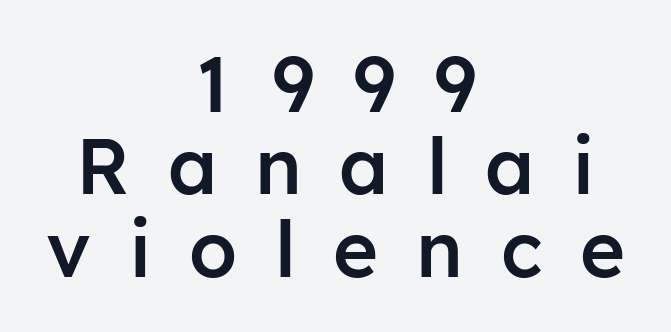
{"serif": "no", "italic": "no", "bold": "semi", "weight": "semibold", "width": "normal", "stroke_contrast": "low", "x_height": "medium", "monospaced": "no", "underline": "no", "align": "center", "line_spacing": "tight", "line_spacing_ratio": 1.07, "letter_spacing": "wide", "letter_spacing_em": 0.49, "glyph_px": 77}
